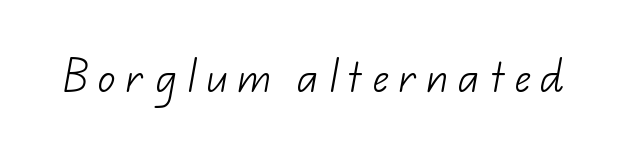
{"serif": "no", "bold": "no", "weight": "light", "width": "normal", "stroke_contrast": "low", "x_height": "small", "monospaced": "no", "underline": "no", "letter_spacing": "wide", "letter_spacing_em": 0.27, "glyph_px": 36}
